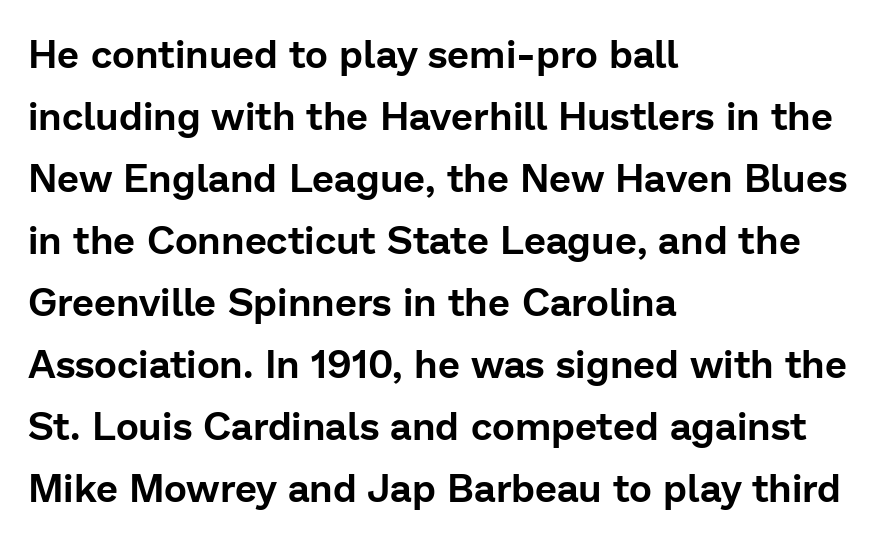
The image shows 39 px sans-serif type, upright; set left-aligned, normal line spacing (1.59x), normal letter spacing, not underlined; low stroke contrast and a medium x-height.
